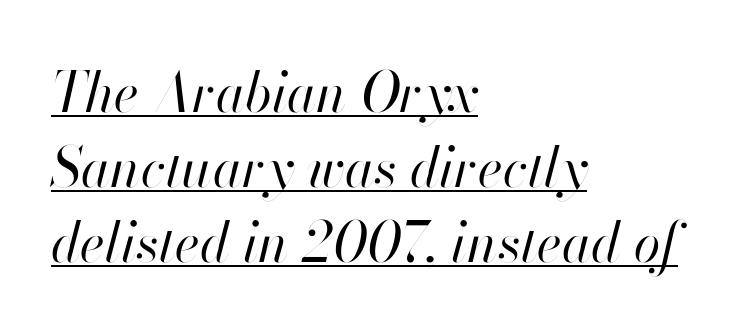
{"italic": "yes", "lean": "right", "slant_degrees": 13, "bold": "no", "weight": "regular", "width": "normal", "stroke_contrast": "high", "x_height": "small", "monospaced": "no", "underline": "yes", "align": "left", "line_spacing": "normal", "line_spacing_ratio": 1.39, "letter_spacing": "normal", "letter_spacing_em": 0.0, "glyph_px": 54}
